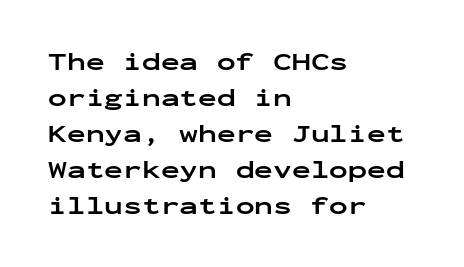
The image shows 25 px bold type, upright; set left-aligned, normal line spacing (1.44x), normal letter spacing, not underlined.
